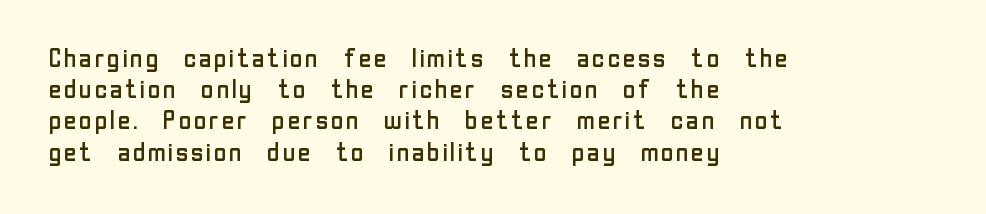
Q: Is the text bold? A: No.
Q: Is the text italic (slanted)? A: No, it is upright.
Q: Is the text underlined? A: No.
Q: How is the paragraph aligned? A: Left-aligned.
Q: Is the spacing between letters normal or unusually wide? A: Normal.
